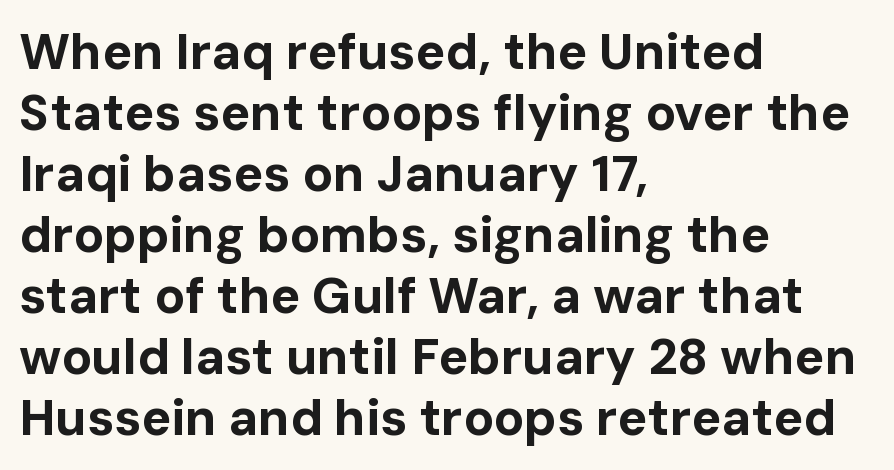
{"serif": "no", "italic": "no", "bold": "yes", "weight": "bold", "width": "normal", "stroke_contrast": "low", "x_height": "medium", "monospaced": "no", "underline": "no", "align": "left", "line_spacing_ratio": 1.22, "letter_spacing": "normal", "letter_spacing_em": 0.0, "glyph_px": 50}
